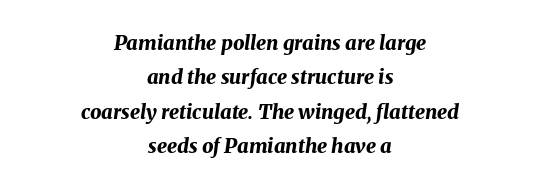
Q: Is the text bold? A: Yes.
Q: Is the text italic (slanted)? A: Yes, it leans right by about 8 degrees.
Q: Is the text underlined? A: No.
Q: How is the paragraph aligned? A: Centered.
Q: Is the spacing between letters normal or unusually wide? A: Normal.
